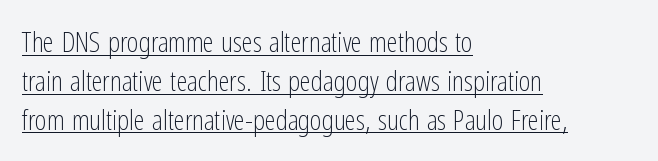
Each line of the rendering has a horizontal stroke beneath the glyphs. Leading: standard. Does extra space separate the letters? No, they use regular spacing. Ordinary non-slanted type is in use.
